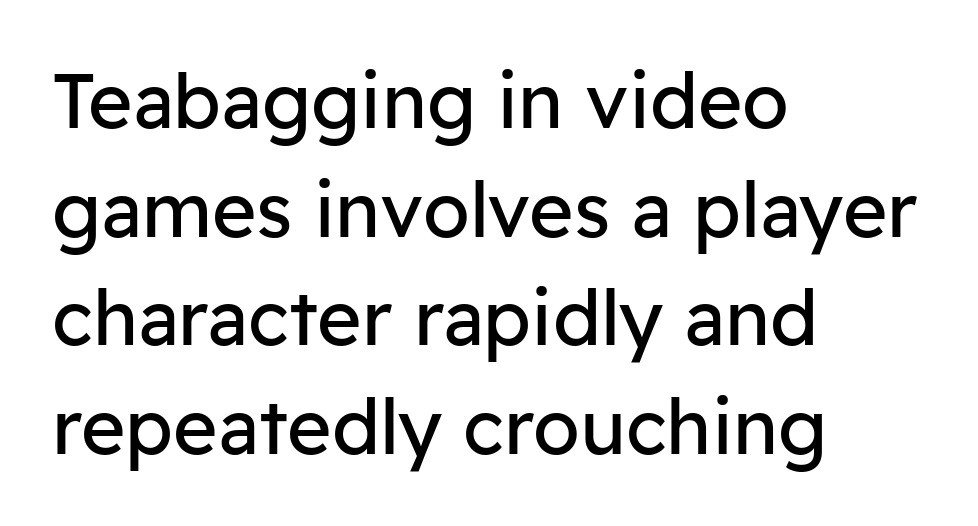
{"serif": "no", "italic": "no", "bold": "no", "weight": "regular", "width": "normal", "stroke_contrast": "low", "x_height": "medium", "monospaced": "no", "underline": "no", "align": "left", "line_spacing": "normal", "line_spacing_ratio": 1.43, "letter_spacing": "normal", "letter_spacing_em": 0.0, "glyph_px": 76}
